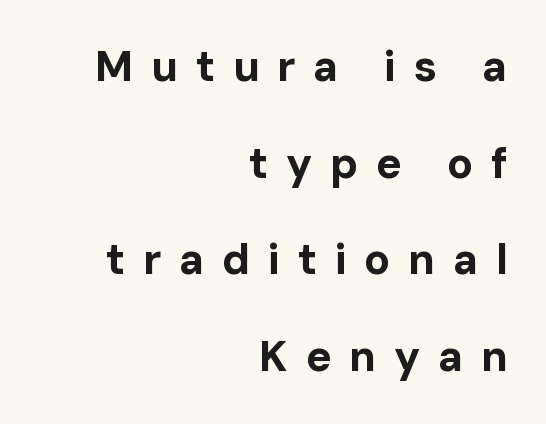
You can tell it's not italic because the verticals are truly vertical. Proportional: the letters do not fall into vertical columns. Strong, thick strokes mark this as bold type. Display-style spreading of the glyphs; the letterfit is very open. Examine the stroke ends and you'll find no serifs. Descender tails drop into unmarked territory.
